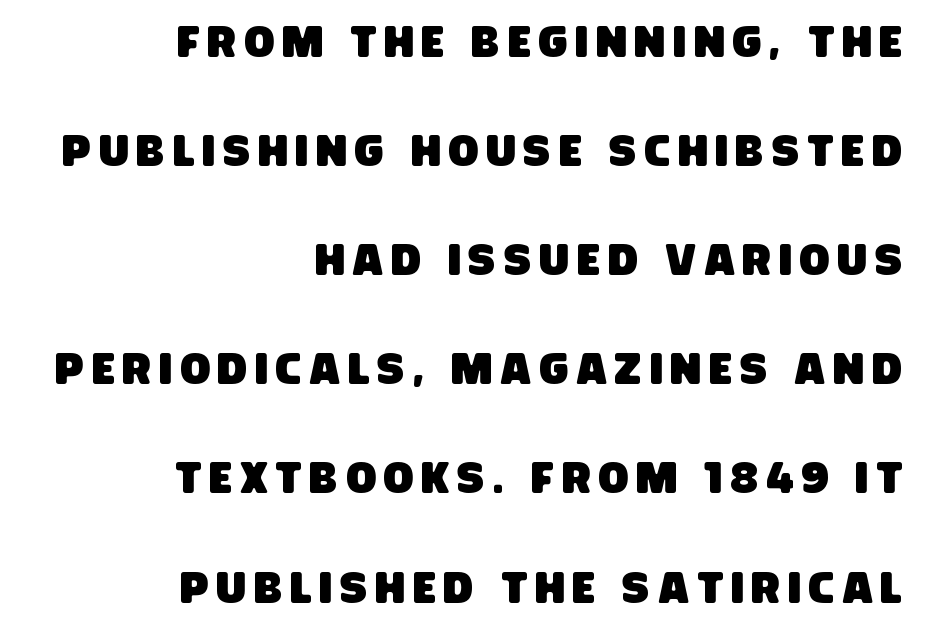
{"serif": "no", "width": "condensed", "stroke_contrast": "low", "x_height": "large", "monospaced": "no", "underline": "no", "align": "right", "line_spacing": "loose", "line_spacing_ratio": 2.48, "glyph_px": 44}
